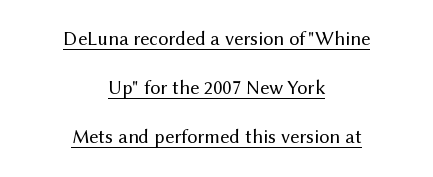
The image shows 20 px text type, upright; set centered, loose line spacing (2.46x), normal letter spacing, underlined.
